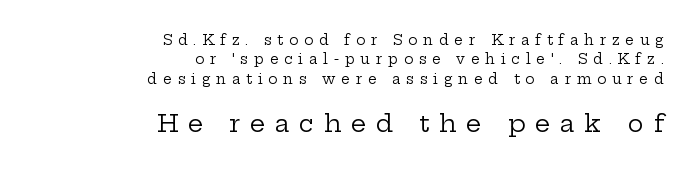
{"italic": "no", "bold": "no", "underline": "no", "align": "right", "line_spacing": "normal", "line_spacing_ratio": 1.38, "letter_spacing": "wide", "letter_spacing_em": 0.4, "larger_block": "second", "size_ratio": 1.71, "glyph_px": 24}
